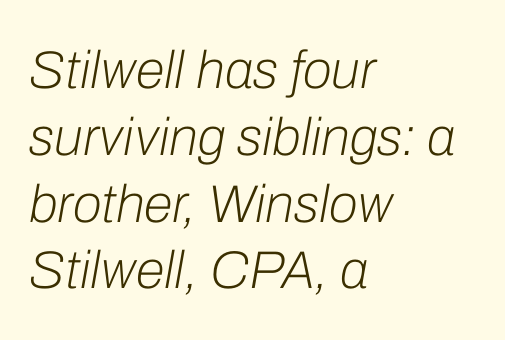
Q: Is the text bold? A: No.
Q: Is the text italic (slanted)? A: Yes, it leans right by about 10 degrees.
Q: Is the text underlined? A: No.
Q: How is the paragraph aligned? A: Left-aligned.
Q: Is the spacing between letters normal or unusually wide? A: Normal.
Q: Is the spacing between lines tight, normal or loose? A: Normal.
Q: Width (condensed, normal, or wide)? A: Normal.
Q: Stroke contrast? A: Low.
Q: x-height? A: Medium.
Q: Monospaced? A: No.
